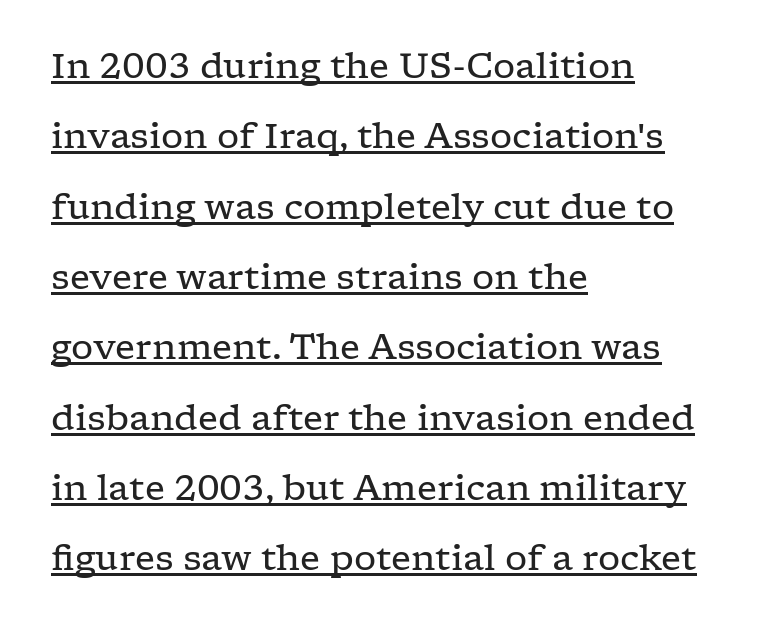
The image shows 35 px regular-weight, wide serif type, upright; set left-aligned, loose line spacing (2.01x), normal letter spacing, underlined; low stroke contrast and a medium x-height.
